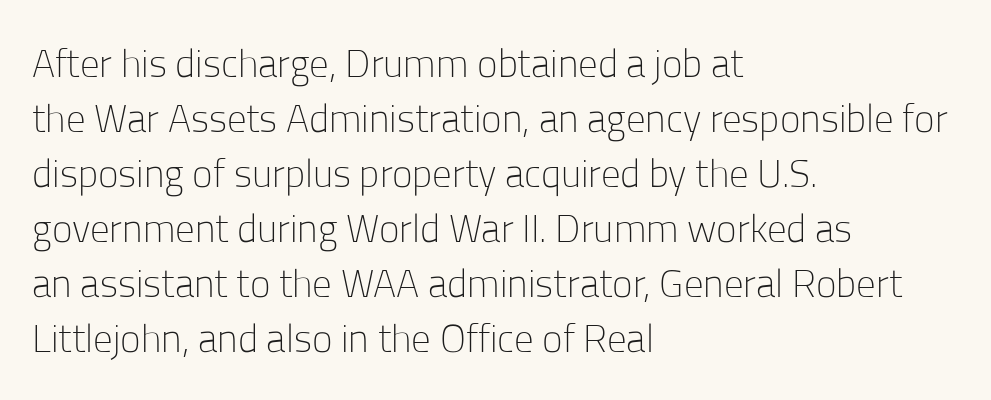
{"serif": "no", "italic": "no", "bold": "no", "weight": "light", "width": "normal", "stroke_contrast": "low", "x_height": "medium", "monospaced": "no", "underline": "no", "align": "left", "line_spacing": "normal", "line_spacing_ratio": 1.41, "letter_spacing": "normal", "letter_spacing_em": 0.0, "glyph_px": 39}
